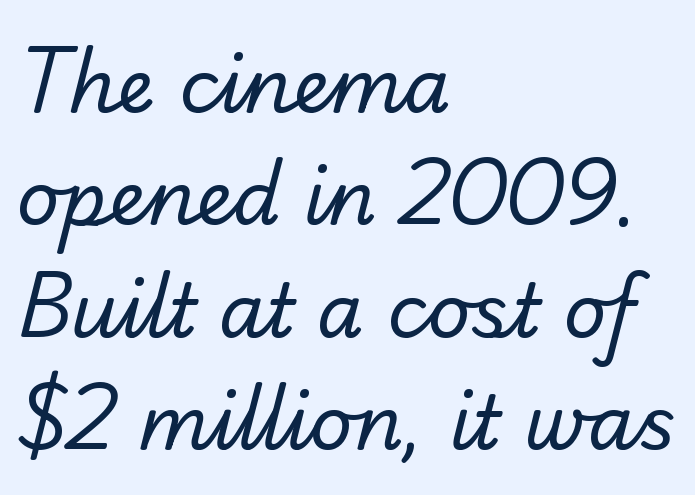
The image shows 75 px regular-weight sans-serif type; set left-aligned, normal line spacing (1.5x), normal letter spacing, not underlined; low stroke contrast and a small x-height.
